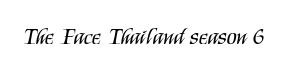
The image shows 23 px text type; set normal letter spacing, not underlined.
